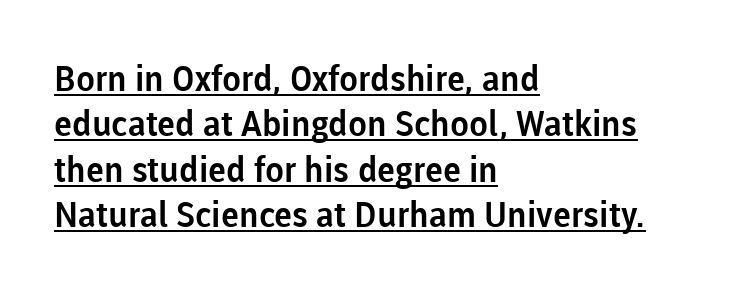
Q: Is the text italic (slanted)? A: No, it is upright.
Q: Is the typeface a serif or a sans-serif typeface? A: Sans-serif.
Q: Is the text underlined? A: Yes.
Q: How is the paragraph aligned? A: Left-aligned.
Q: Is the spacing between letters normal or unusually wide? A: Normal.
Q: Is the spacing between lines tight, normal or loose? A: Normal.
Q: Width (condensed, normal, or wide)? A: Normal.
Q: Stroke contrast? A: Low.
Q: x-height? A: Medium.
Q: Monospaced? A: No.
